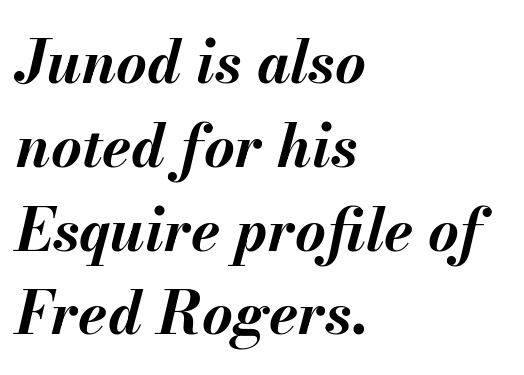
The image shows 59 px bold type, italic (leaning right); set left-aligned, normal line spacing (1.42x), normal letter spacing, not underlined; medium stroke contrast and a small x-height.
